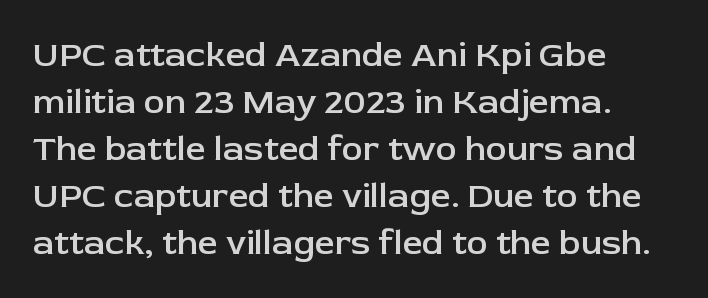
{"serif": "no", "italic": "no", "bold": "semi", "weight": "semibold", "width": "normal", "stroke_contrast": "low", "x_height": "medium", "monospaced": "no", "underline": "no", "align": "left", "line_spacing": "normal", "line_spacing_ratio": 1.34, "letter_spacing": "normal", "letter_spacing_em": 0.0, "glyph_px": 35}
